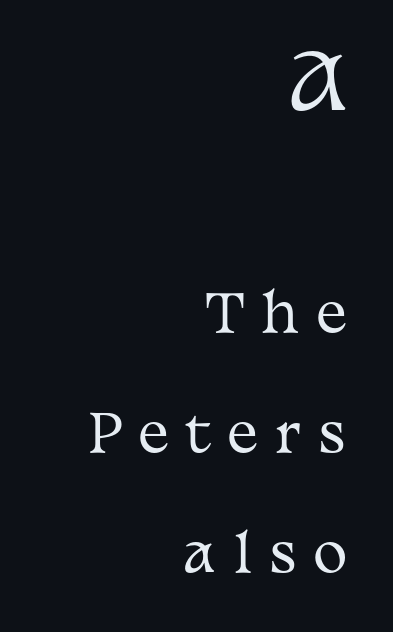
{"serif": "yes", "italic": "no", "bold": "no", "weight": "regular", "width": "wide", "stroke_contrast": "medium", "x_height": "medium", "monospaced": "no", "underline": "no", "align": "right", "line_spacing": "loose", "line_spacing_ratio": 2.31, "letter_spacing": "wide", "letter_spacing_em": 0.32, "larger_block": "first", "size_ratio": 1.5, "glyph_px": 78}
